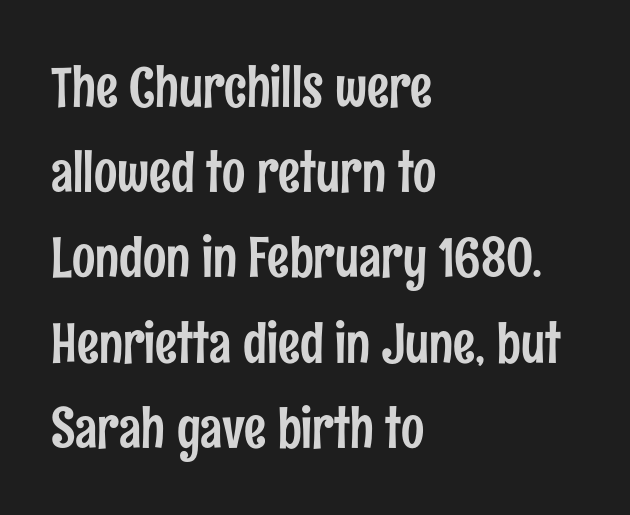
Q: Is the text italic (slanted)? A: No, it is upright.
Q: Is the typeface a serif or a sans-serif typeface? A: Sans-serif.
Q: Is the text underlined? A: No.
Q: How is the paragraph aligned? A: Left-aligned.
Q: Is the spacing between letters normal or unusually wide? A: Normal.
Q: Is the spacing between lines tight, normal or loose? A: Normal.
Q: Width (condensed, normal, or wide)? A: Condensed.
Q: Stroke contrast? A: Low.
Q: x-height? A: Medium.
Q: Monospaced? A: No.
